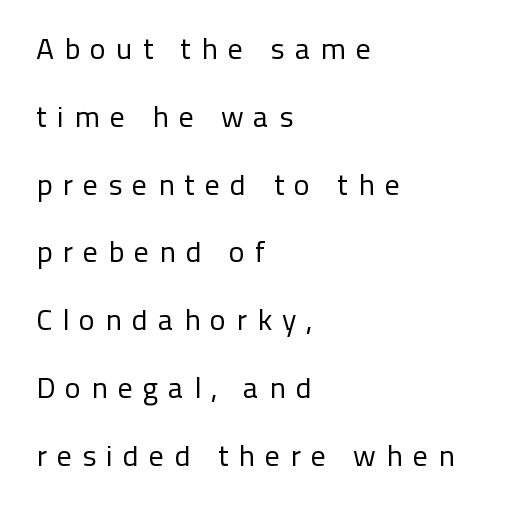
The line texture is sparse and dotted thanks to wide tracking. The typography opts for an upright posture over an oblique one. Plain, unruled lines of type. A classic flush-left, rag-right setting is used for this passage.
